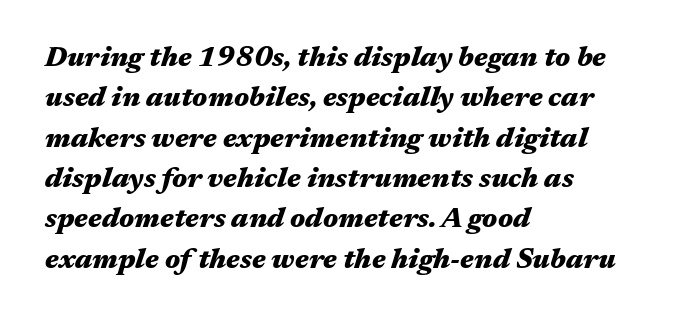
The image shows 28 px heavy, wide type, italic (leaning right); set left-aligned, normal line spacing (1.44x), normal letter spacing, not underlined; medium stroke contrast and a medium x-height.
